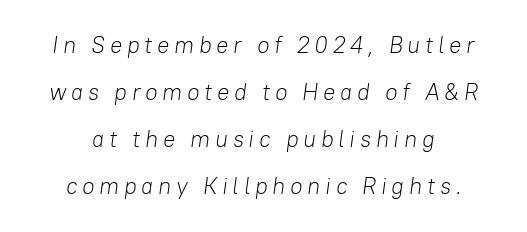
Q: Is the text bold? A: No.
Q: Is the text italic (slanted)? A: Yes, it leans right by about 8 degrees.
Q: Is the text underlined? A: No.
Q: How is the paragraph aligned? A: Centered.
Q: Is the spacing between letters normal or unusually wide? A: Unusually wide.
Q: Is the spacing between lines tight, normal or loose? A: Loose.
